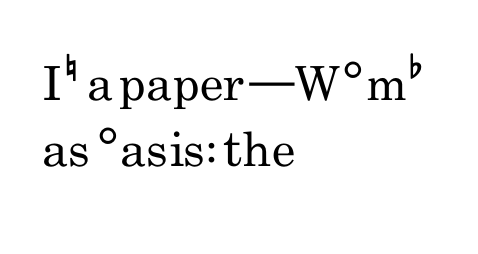
The image shows 47 px regular-weight, condensed sans-serif type, upright; set left-aligned, normal line spacing (1.4x), normal letter spacing, not underlined; low stroke contrast and a small x-height.
